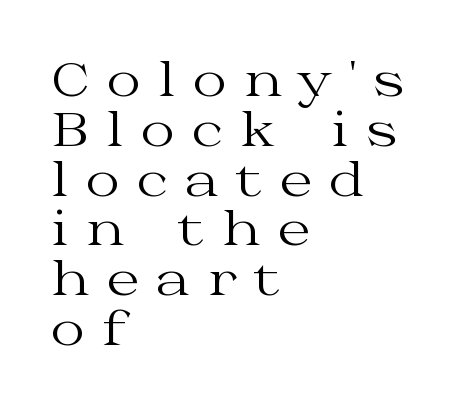
The image shows 47 px regular-weight, wide serif type, upright; set left-aligned, tight line spacing (1.06x), unusually wide letter spacing (+0.37 em), not underlined; medium stroke contrast and a medium x-height.
